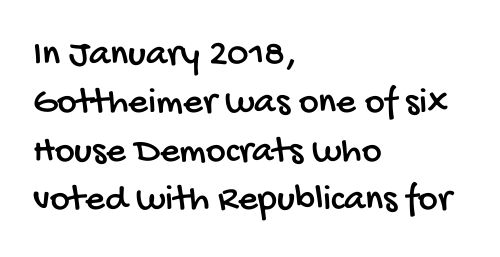
{"serif": "no", "width": "condensed", "stroke_contrast": "low", "x_height": "large", "monospaced": "no", "underline": "no", "align": "left", "line_spacing": "normal", "line_spacing_ratio": 1.27, "letter_spacing": "normal", "letter_spacing_em": 0.0, "glyph_px": 38}
